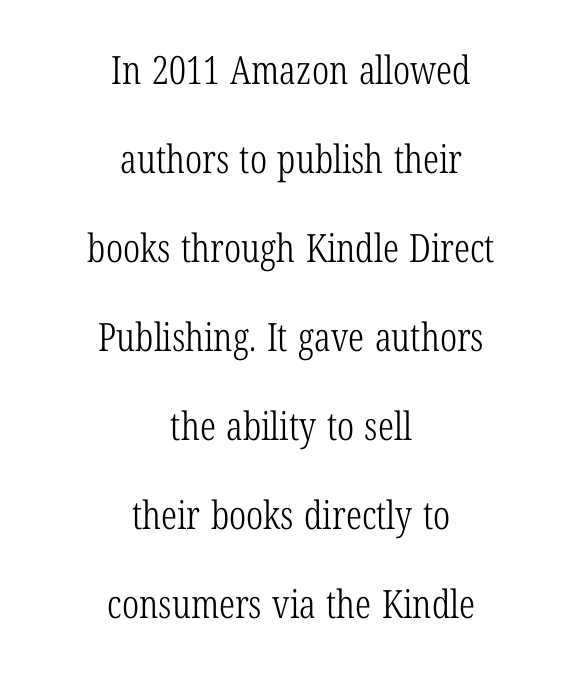
{"serif": "yes", "italic": "no", "bold": "no", "weight": "light", "width": "condensed", "stroke_contrast": "low", "x_height": "medium", "monospaced": "no", "underline": "no", "align": "center", "line_spacing": "loose", "line_spacing_ratio": 2.28, "letter_spacing": "normal", "letter_spacing_em": 0.0, "glyph_px": 39}
